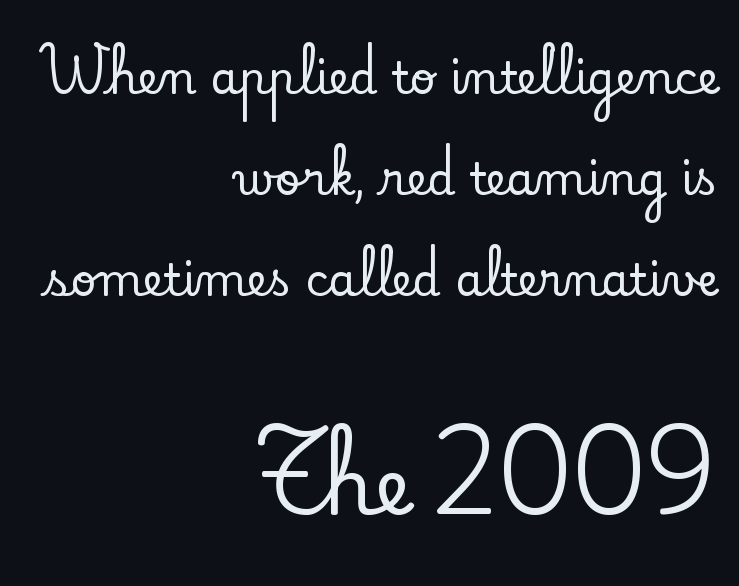
Q: Is the text italic (slanted)? A: No, it is upright.
Q: Is the typeface a serif or a sans-serif typeface? A: Serif.
Q: Is the text underlined? A: No.
Q: How is the paragraph aligned? A: Right-aligned.
Q: Is the spacing between letters normal or unusually wide? A: Normal.
Q: Is the spacing between lines tight, normal or loose? A: Loose.
Q: Which block of text is set in a larger size, the first (top) or the second (bottom)? A: The second (bottom) one.
Q: Width (condensed, normal, or wide)? A: Normal.
Q: Stroke contrast? A: Low.
Q: x-height? A: Small.
Q: Monospaced? A: No.
